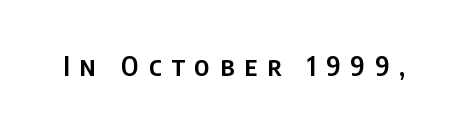
The image shows 27 px text type, upright; set unusually wide letter spacing (+0.37 em), not underlined.
